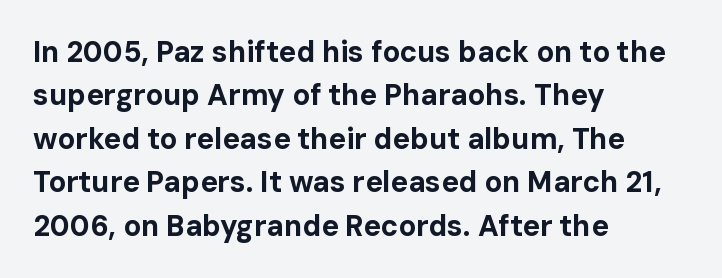
The image shows 29 px bold sans-serif type, upright; set left-aligned, normal line spacing (1.5x), normal letter spacing, not underlined; low stroke contrast and a medium x-height.
